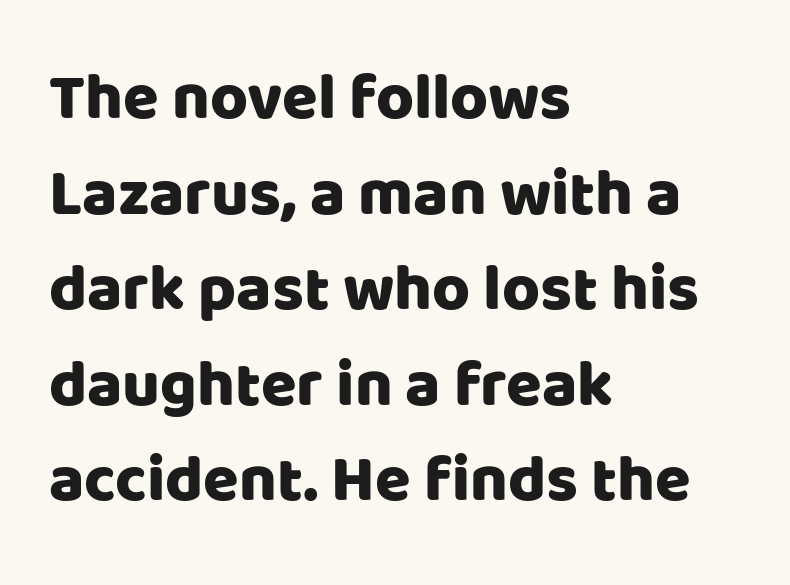
{"serif": "no", "italic": "no", "width": "normal", "stroke_contrast": "low", "x_height": "large", "monospaced": "no", "underline": "no", "align": "left", "line_spacing": "normal", "line_spacing_ratio": 1.47, "letter_spacing": "normal", "letter_spacing_em": 0.0, "glyph_px": 65}
